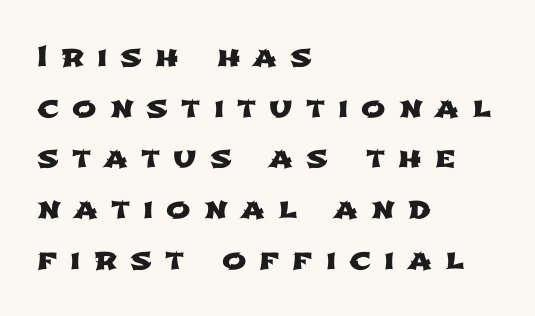
Q: Is the typeface a serif or a sans-serif typeface? A: Sans-serif.
Q: Is the text underlined? A: No.
Q: How is the paragraph aligned? A: Left-aligned.
Q: Is the spacing between letters normal or unusually wide? A: Unusually wide.
Q: Width (condensed, normal, or wide)? A: Wide.
Q: Stroke contrast? A: Low.
Q: x-height? A: Medium.
Q: Monospaced? A: No.
